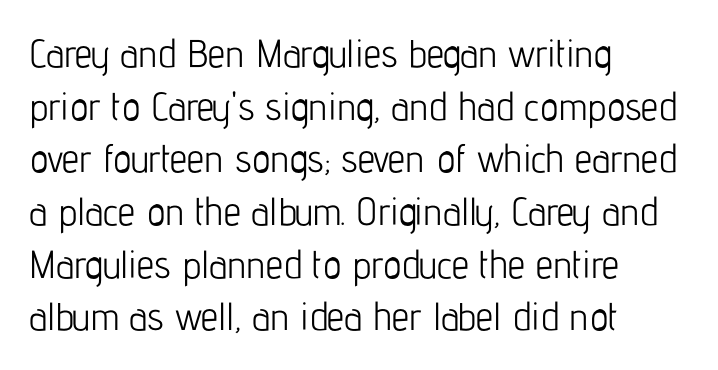
Q: Is the text bold? A: No.
Q: Is the text italic (slanted)? A: No, it is upright.
Q: Is the typeface a serif or a sans-serif typeface? A: Sans-serif.
Q: Is the text underlined? A: No.
Q: How is the paragraph aligned? A: Left-aligned.
Q: Is the spacing between letters normal or unusually wide? A: Normal.
Q: Is the spacing between lines tight, normal or loose? A: Normal.
Q: Width (condensed, normal, or wide)? A: Condensed.
Q: Stroke contrast? A: Low.
Q: x-height? A: Medium.
Q: Monospaced? A: No.
